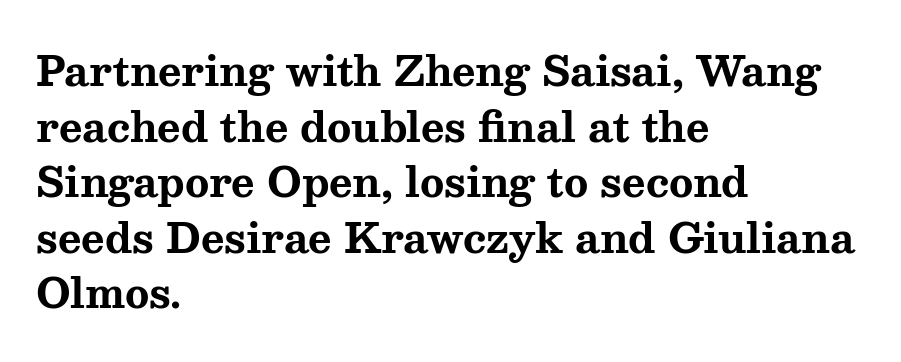
The image shows 40 px bold, wide serif type, upright; set left-aligned, normal line spacing (1.39x), normal letter spacing, not underlined; medium stroke contrast and a medium x-height.
